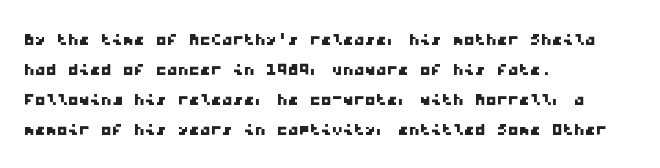
{"underline": "no", "align": "left", "line_spacing": "normal", "line_spacing_ratio": 1.36, "letter_spacing": "normal", "letter_spacing_em": 0.0, "glyph_px": 22}
